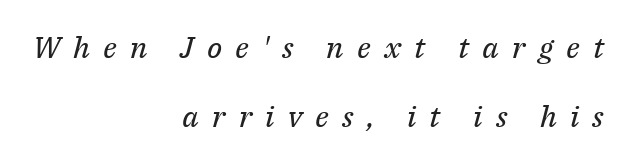
Caption: expanded tracking, letters set apart. The characters are drawn with everyday or finer stroke widths. This is serif lettering, the kind often seen in printed books. Underline: absent. This is oblique type, the kind used for emphasis or titles.
